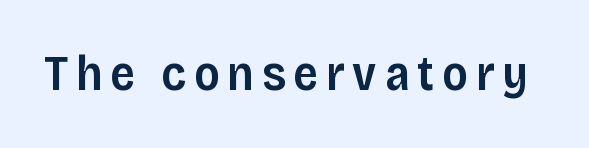
The image shows 49 px semibold sans-serif type, upright; set not underlined; low stroke contrast and a large x-height.
